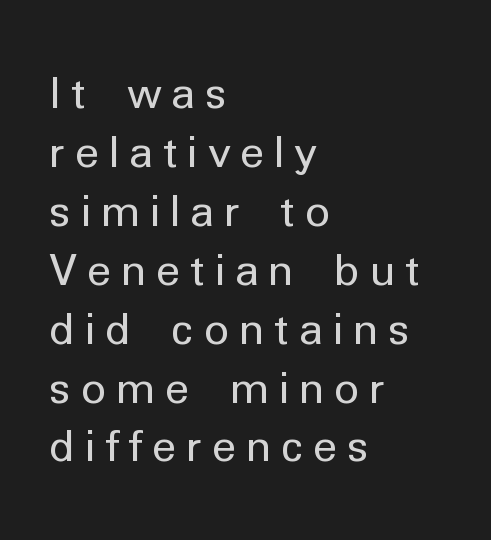
The image shows 43 px regular-weight sans-serif type, upright; set left-aligned, normal line spacing (1.37x), unusually wide letter spacing (+0.22 em), not underlined; low stroke contrast and a medium x-height.
